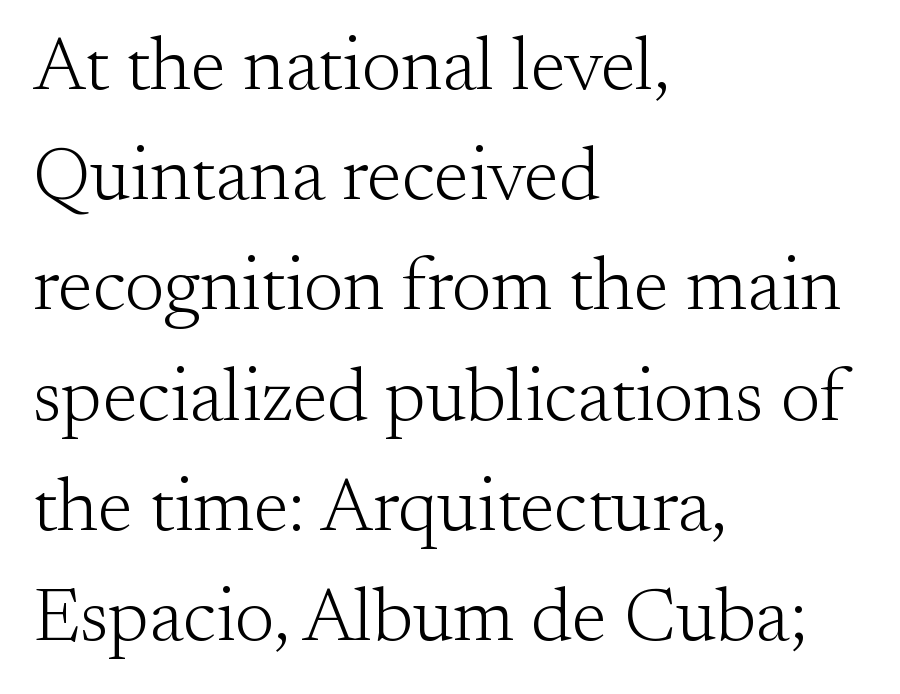
The image shows 75 px light serif type, upright; set left-aligned, normal line spacing (1.47x), normal letter spacing, not underlined; medium stroke contrast and a small x-height.
